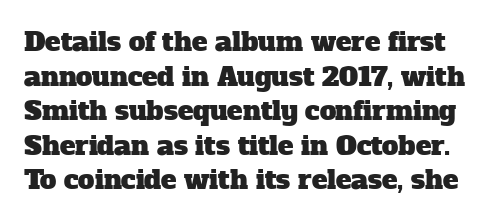
The image shows 26 px text type; set normal line spacing (1.33x), normal letter spacing, not underlined.
